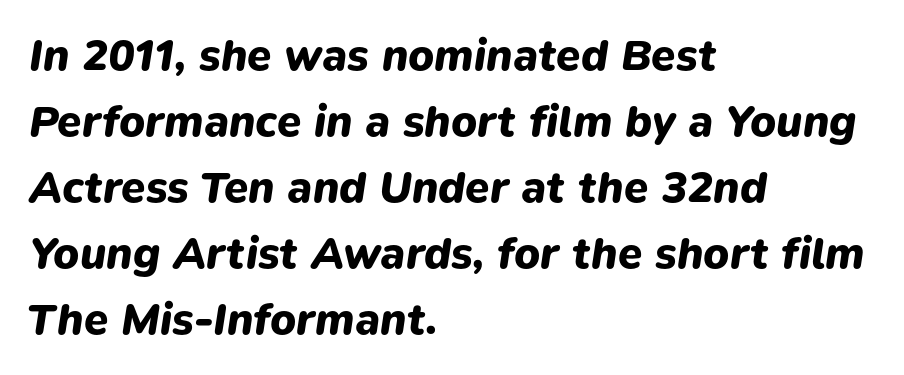
The image shows 44 px heavy type, italic (leaning right); set left-aligned, normal line spacing (1.5x), normal letter spacing, not underlined; low stroke contrast and a medium x-height.
